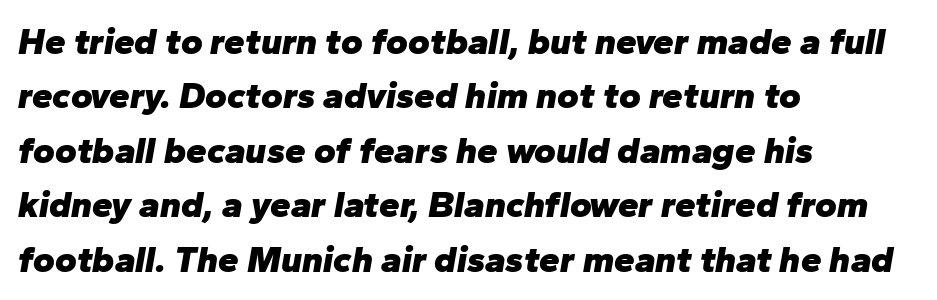
The image shows 37 px heavy type, italic (leaning right); set left-aligned, normal line spacing (1.47x), normal letter spacing, not underlined; low stroke contrast and a medium x-height.
